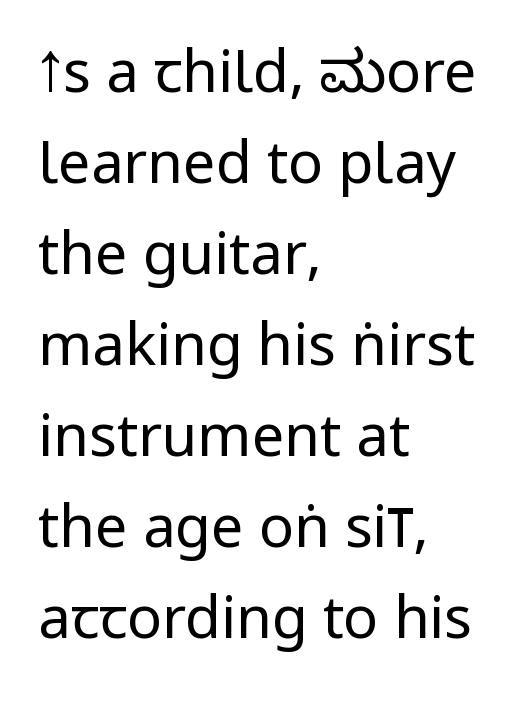
Q: Is the text bold? A: No.
Q: Is the text italic (slanted)? A: No, it is upright.
Q: Is the typeface a serif or a sans-serif typeface? A: Sans-serif.
Q: Is the text underlined? A: No.
Q: How is the paragraph aligned? A: Left-aligned.
Q: Is the spacing between letters normal or unusually wide? A: Normal.
Q: Is the spacing between lines tight, normal or loose? A: Normal.
Q: Width (condensed, normal, or wide)? A: Condensed.
Q: Stroke contrast? A: Low.
